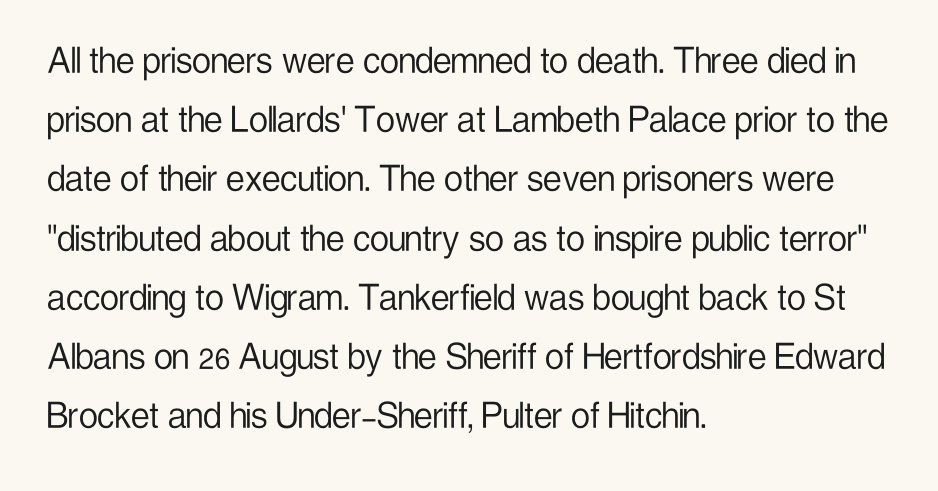
Q: Is the text bold? A: No.
Q: Is the text italic (slanted)? A: No, it is upright.
Q: Is the typeface a serif or a sans-serif typeface? A: Sans-serif.
Q: Is the text underlined? A: No.
Q: How is the paragraph aligned? A: Left-aligned.
Q: Is the spacing between letters normal or unusually wide? A: Normal.
Q: Is the spacing between lines tight, normal or loose? A: Normal.
Q: Width (condensed, normal, or wide)? A: Condensed.
Q: Stroke contrast? A: Low.
Q: x-height? A: Medium.
Q: Monospaced? A: No.
